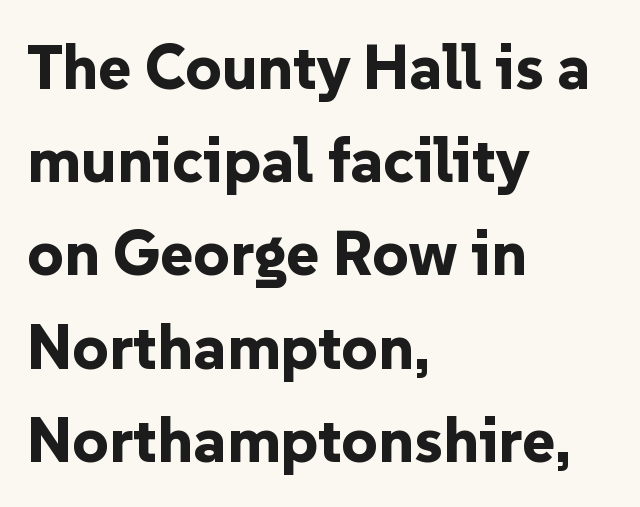
The image shows 63 px bold sans-serif type, upright; set left-aligned, normal line spacing (1.48x), normal letter spacing, not underlined; low stroke contrast and a medium x-height.
